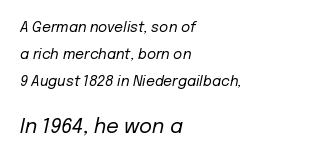
Q: Is the text bold? A: No.
Q: Is the text italic (slanted)? A: Yes, it leans right by about 12 degrees.
Q: Is the text underlined? A: No.
Q: How is the paragraph aligned? A: Left-aligned.
Q: Is the spacing between letters normal or unusually wide? A: Normal.
Q: Is the spacing between lines tight, normal or loose? A: Loose.
Q: Which block of text is set in a larger size, the first (top) or the second (bottom)? A: The second (bottom) one.
